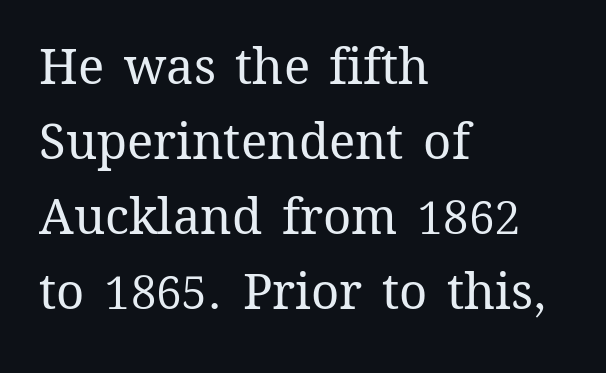
The image shows 49 px regular-weight type, upright; set left-aligned, normal line spacing (1.53x), normal letter spacing, not underlined; medium stroke contrast and a medium x-height.
